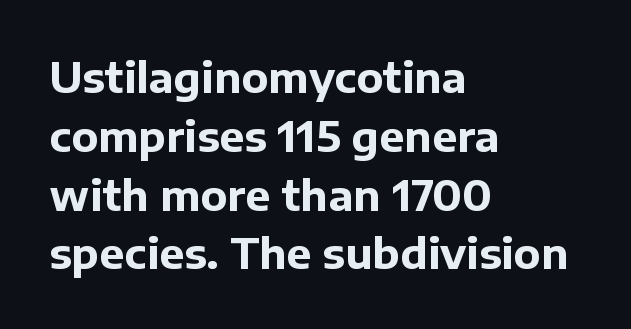
{"serif": "no", "italic": "no", "bold": "yes", "weight": "bold", "width": "normal", "stroke_contrast": "low", "x_height": "medium", "monospaced": "no", "underline": "no", "align": "left", "line_spacing": "normal", "line_spacing_ratio": 1.4, "letter_spacing": "normal", "letter_spacing_em": 0.0, "glyph_px": 42}
